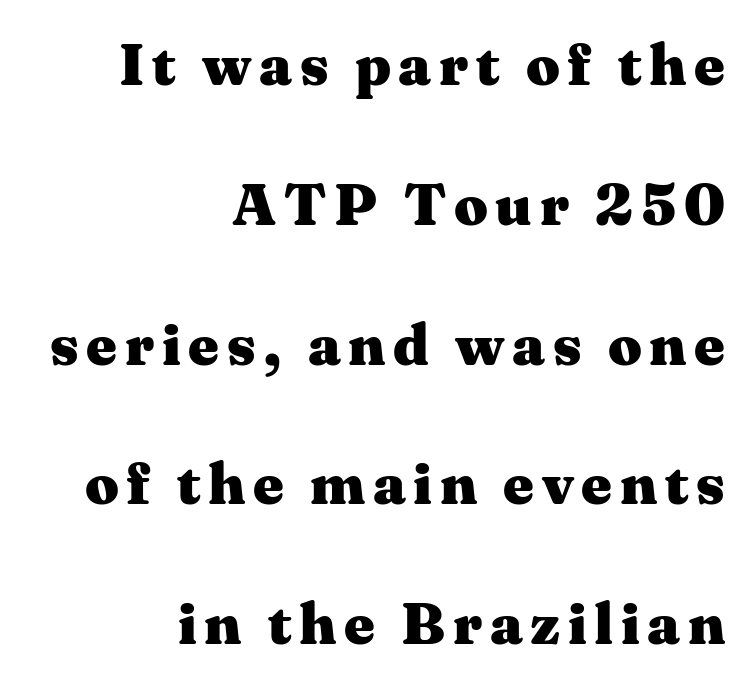
The image shows 59 px heavy, wide serif type, upright; set right-aligned, loose line spacing (2.37x), not underlined; medium stroke contrast and a medium x-height.
